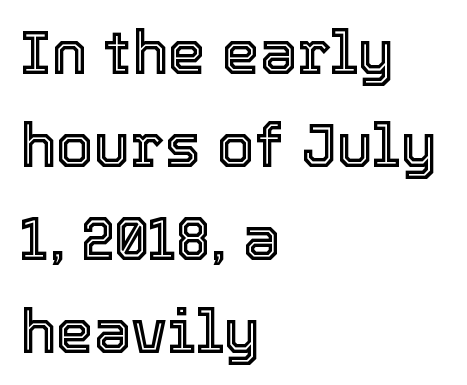
The image shows 60 px text type, upright; set left-aligned, normal line spacing (1.55x), normal letter spacing, not underlined; a medium x-height.
